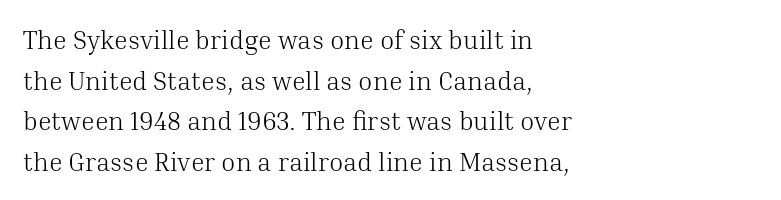
The image shows 26 px text type, upright; set left-aligned, normal line spacing (1.56x), normal letter spacing, not underlined.
